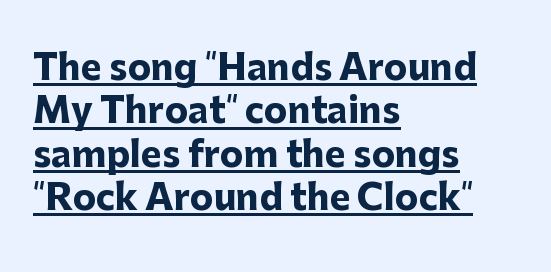
{"serif": "no", "italic": "no", "bold": "yes", "weight": "heavy", "width": "normal", "stroke_contrast": "low", "x_height": "medium", "monospaced": "no", "underline": "yes", "align": "left", "line_spacing_ratio": 1.24, "letter_spacing": "normal", "letter_spacing_em": 0.0, "glyph_px": 35}
